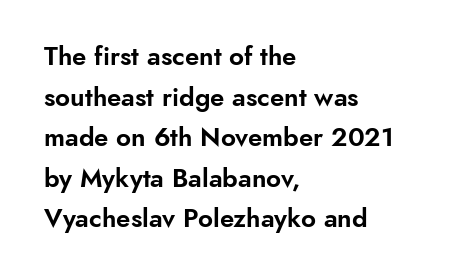
The image shows 26 px text type, upright; set left-aligned, normal line spacing (1.56x), normal letter spacing, not underlined.
